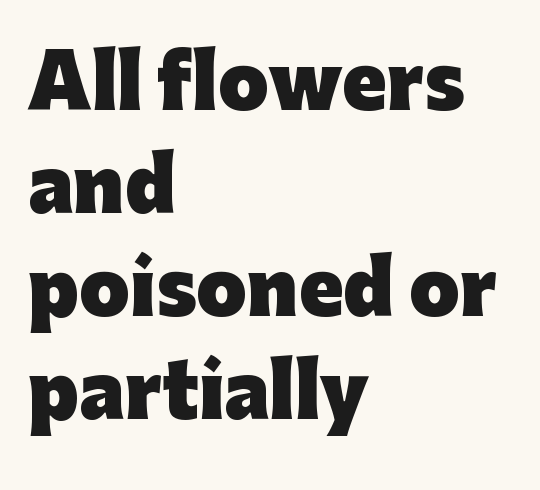
Letterform terminals end flat and unadorned throughout the passage. Chunky letters — that's bold for sure. The space beneath each line is pristine and unruled. Compared with typical body copy, the letter spacing here is the same.
